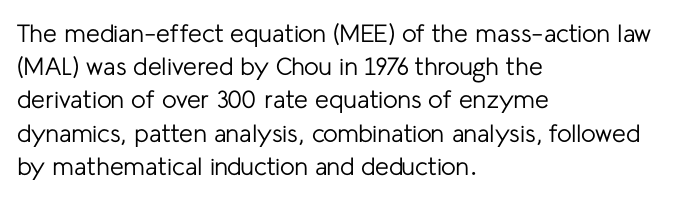
{"italic": "no", "bold": "no", "underline": "no", "align": "left", "line_spacing": "normal", "line_spacing_ratio": 1.33, "letter_spacing": "normal", "letter_spacing_em": 0.0, "glyph_px": 25}
